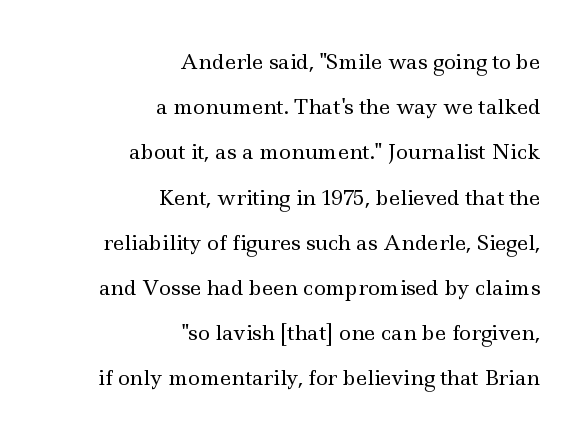
Students, observe: this is what heavily led, spacious text looks like. Each stroke keeps to a modest, everyday thickness or less. Characters remain perfectly vertical along every line. Words float on clear page, feet unadorned.
